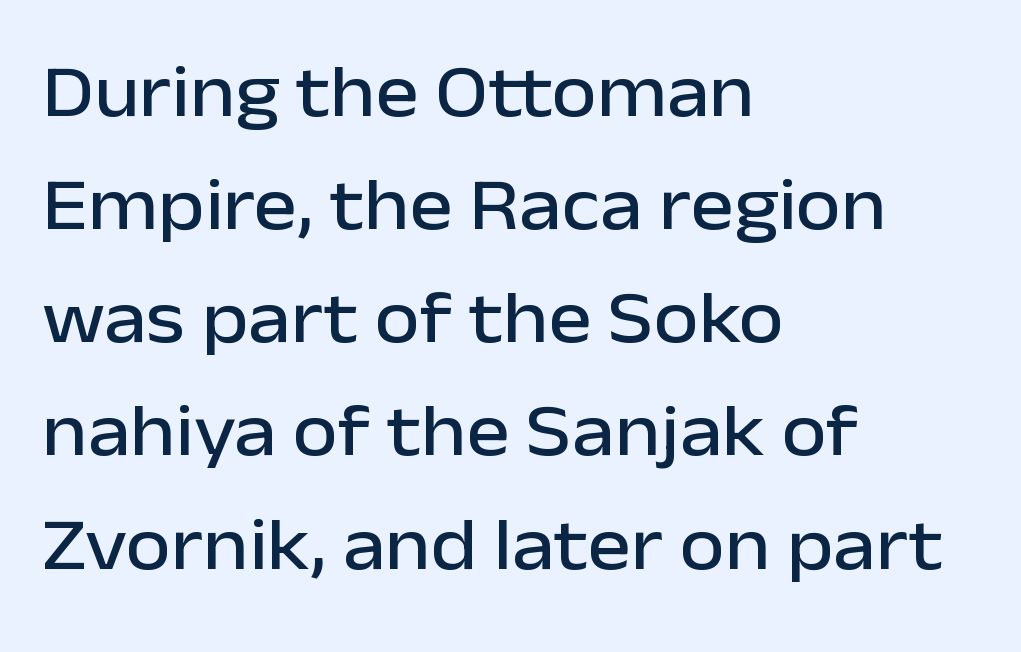
Q: Is the text italic (slanted)? A: No, it is upright.
Q: Is the typeface a serif or a sans-serif typeface? A: Sans-serif.
Q: Is the text underlined? A: No.
Q: How is the paragraph aligned? A: Left-aligned.
Q: Is the spacing between letters normal or unusually wide? A: Normal.
Q: Is the spacing between lines tight, normal or loose? A: Normal.
Q: Width (condensed, normal, or wide)? A: Normal.
Q: Stroke contrast? A: Low.
Q: x-height? A: Medium.
Q: Monospaced? A: No.
